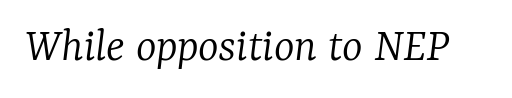
Q: Is the text bold? A: No.
Q: Is the text italic (slanted)? A: Yes, it leans right by about 7 degrees.
Q: Is the typeface a serif or a sans-serif typeface? A: Serif.
Q: Is the text underlined? A: No.
Q: Is the spacing between letters normal or unusually wide? A: Normal.
Q: Width (condensed, normal, or wide)? A: Normal.
Q: Stroke contrast? A: Low.
Q: x-height? A: Medium.
Q: Monospaced? A: No.
